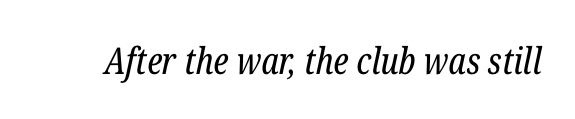
The image shows 37 px regular-weight, condensed serif type, italic (leaning right); set normal letter spacing, not underlined; low stroke contrast and a medium x-height.
